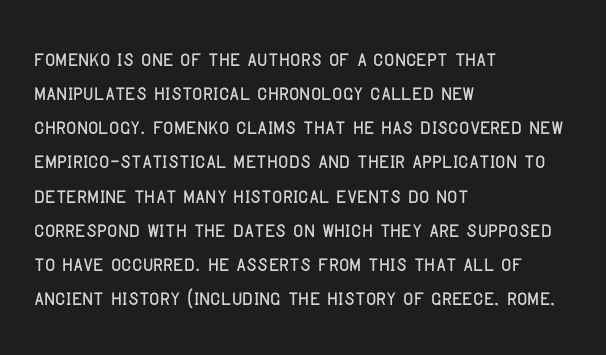
{"serif": "no", "italic": "no", "width": "condensed", "stroke_contrast": "low", "x_height": "large", "monospaced": "no", "underline": "no", "align": "left", "line_spacing_ratio": 1.22, "letter_spacing": "normal", "letter_spacing_em": 0.0, "glyph_px": 28}
